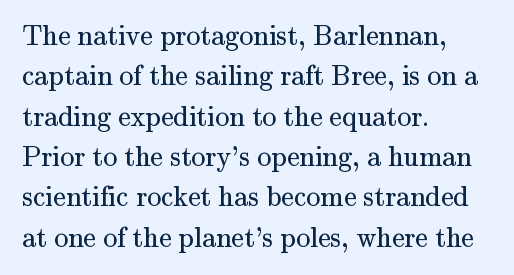
Q: Is the text bold? A: No.
Q: Is the text italic (slanted)? A: No, it is upright.
Q: Is the typeface a serif or a sans-serif typeface? A: Serif.
Q: Is the text underlined? A: No.
Q: How is the paragraph aligned? A: Left-aligned.
Q: Is the spacing between letters normal or unusually wide? A: Normal.
Q: Is the spacing between lines tight, normal or loose? A: Normal.
Q: Width (condensed, normal, or wide)? A: Normal.
Q: Stroke contrast? A: Medium.
Q: x-height? A: Small.
Q: Monospaced? A: No.
